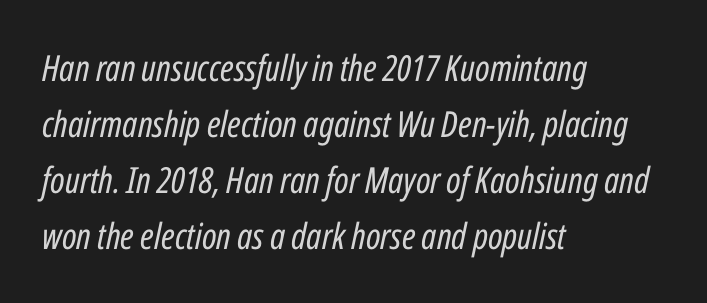
Q: Is the text bold? A: No.
Q: Is the text italic (slanted)? A: Yes, it leans right by about 12 degrees.
Q: Is the text underlined? A: No.
Q: How is the paragraph aligned? A: Left-aligned.
Q: Is the spacing between letters normal or unusually wide? A: Normal.
Q: Is the spacing between lines tight, normal or loose? A: Normal.
Q: Width (condensed, normal, or wide)? A: Condensed.
Q: Stroke contrast? A: Low.
Q: x-height? A: Medium.
Q: Monospaced? A: No.
